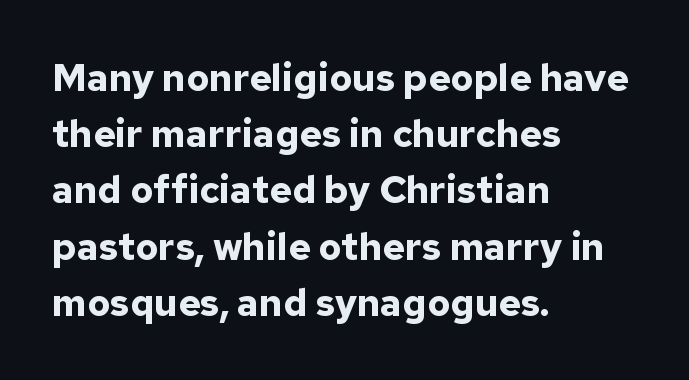
The image shows 38 px bold sans-serif type, upright; set left-aligned, normal line spacing (1.48x), normal letter spacing, not underlined; low stroke contrast and a medium x-height.
